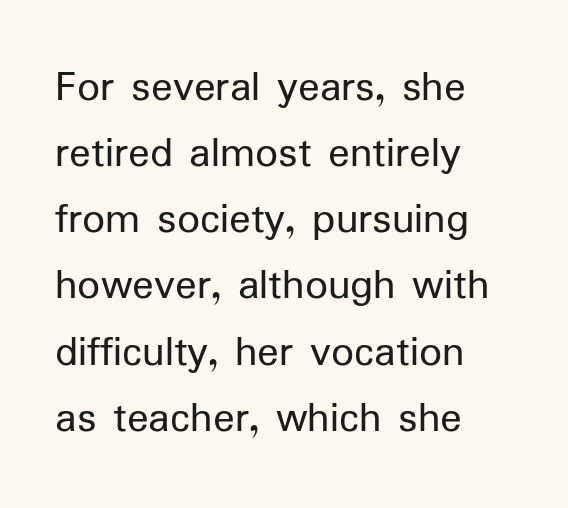
{"serif": "no", "italic": "no", "bold": "no", "weight": "regular", "width": "normal", "stroke_contrast": "low", "x_height": "medium", "monospaced": "no", "underline": "no", "align": "left", "line_spacing": "normal", "line_spacing_ratio": 1.47, "letter_spacing": "normal", "letter_spacing_em": 0.0, "glyph_px": 45}
